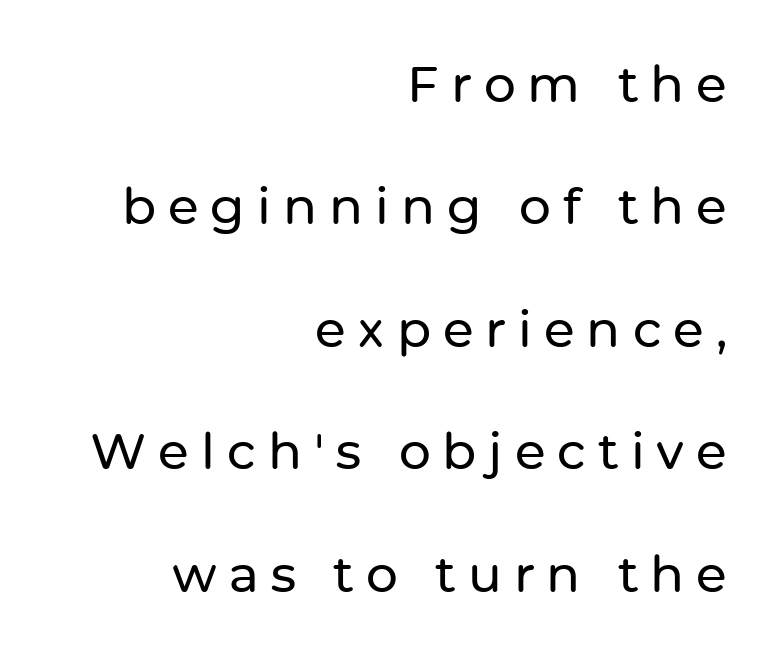
Serifs: no, the terminals of the letterforms are clean. Each word looks stretched out because of the extra space between its letters. Vertically, the passage feels expansive, rows floating well apart. These lines are rendered in a variable-pitch font. This is the regular roman posture of the typeface. Bare-footed words on every line.
